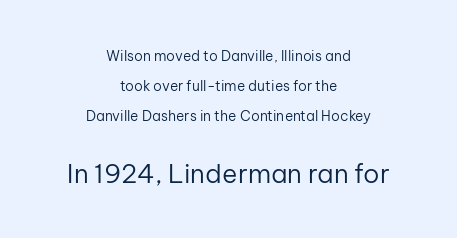
{"italic": "no", "bold": "no", "underline": "no", "align": "center", "line_spacing": "loose", "line_spacing_ratio": 2.13, "letter_spacing": "normal", "letter_spacing_em": 0.0, "larger_block": "second", "size_ratio": 1.86, "glyph_px": 26}
